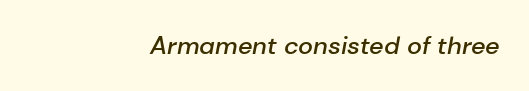
The image shows 25 px text type, italic (leaning right); set right-aligned, normal letter spacing, not underlined.
